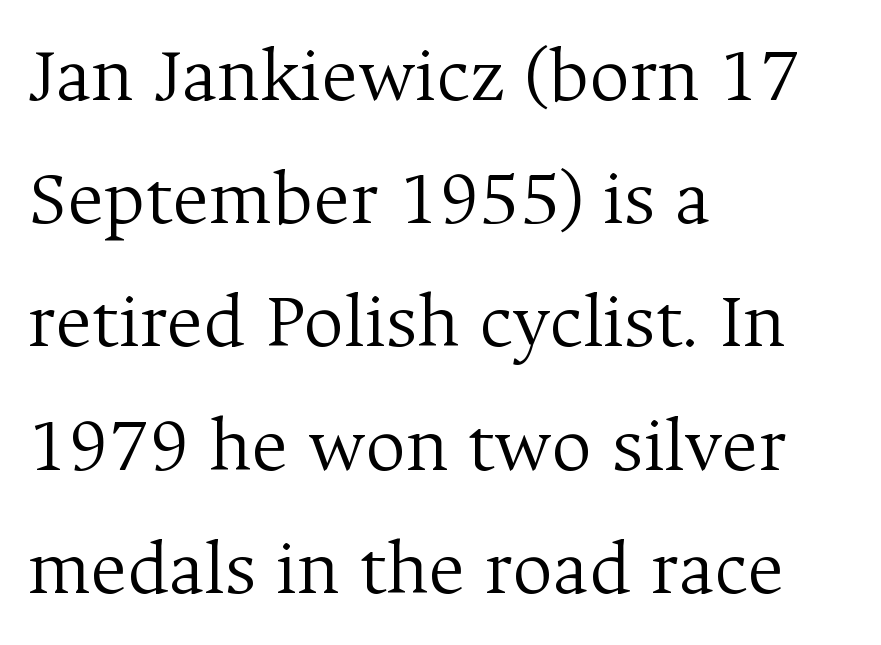
{"serif": "yes", "italic": "no", "bold": "no", "weight": "light", "width": "normal", "stroke_contrast": "medium", "x_height": "medium", "monospaced": "no", "underline": "no", "align": "left", "line_spacing": "normal", "line_spacing_ratio": 1.56, "letter_spacing": "normal", "letter_spacing_em": 0.0, "glyph_px": 79}
